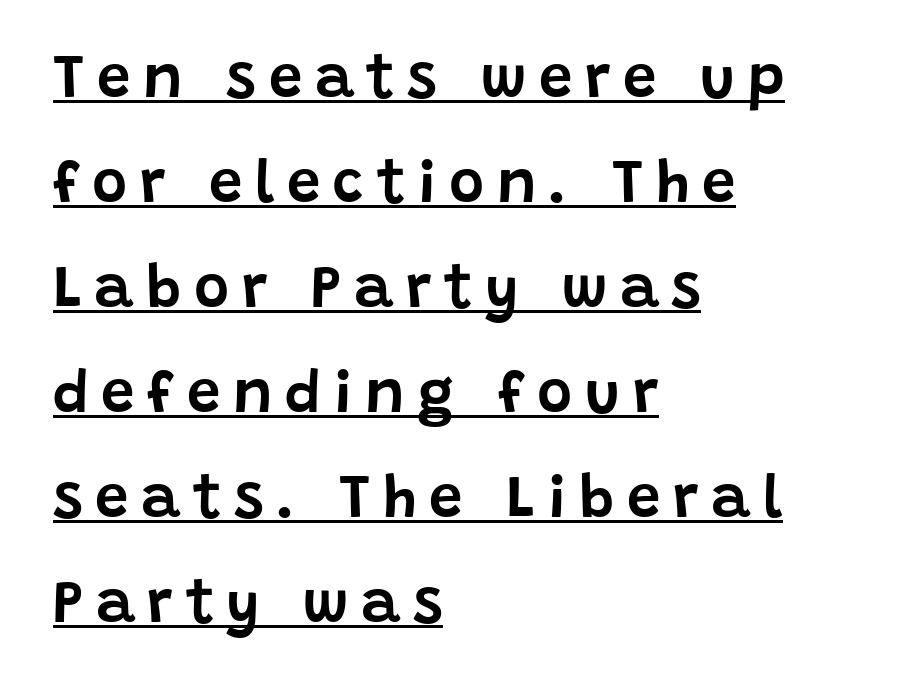
Q: Is the text italic (slanted)? A: No, it is upright.
Q: Is the typeface a serif or a sans-serif typeface? A: Sans-serif.
Q: Is the text underlined? A: Yes.
Q: How is the paragraph aligned? A: Left-aligned.
Q: Is the spacing between letters normal or unusually wide? A: Unusually wide.
Q: Width (condensed, normal, or wide)? A: Normal.
Q: Stroke contrast? A: Low.
Q: x-height? A: Large.
Q: Monospaced? A: No.
